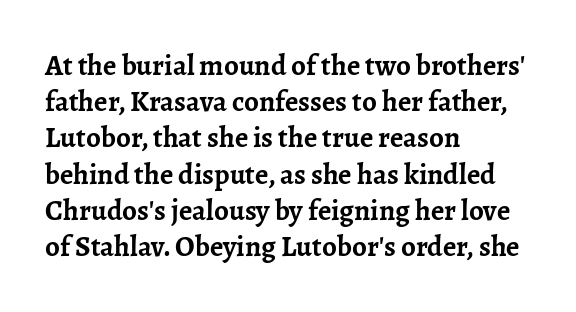
Q: Is the text bold? A: Yes.
Q: Is the text italic (slanted)? A: No, it is upright.
Q: Is the typeface a serif or a sans-serif typeface? A: Serif.
Q: Is the text underlined? A: No.
Q: How is the paragraph aligned? A: Left-aligned.
Q: Is the spacing between letters normal or unusually wide? A: Normal.
Q: Is the spacing between lines tight, normal or loose? A: Normal.
Q: Width (condensed, normal, or wide)? A: Normal.
Q: Stroke contrast? A: Low.
Q: x-height? A: Medium.
Q: Monospaced? A: No.
